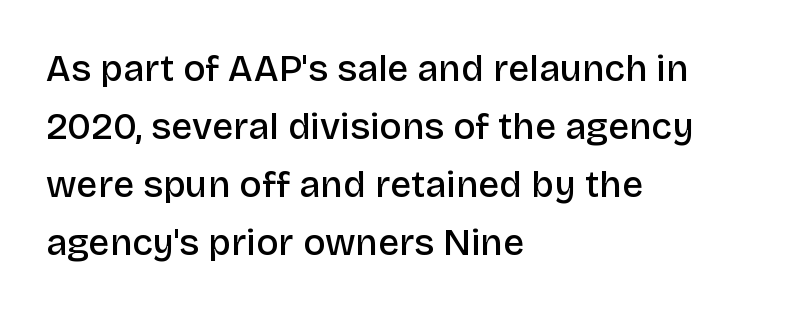
Q: Is the text bold? A: Semi-bold.
Q: Is the text italic (slanted)? A: No, it is upright.
Q: Is the typeface a serif or a sans-serif typeface? A: Sans-serif.
Q: Is the text underlined? A: No.
Q: How is the paragraph aligned? A: Left-aligned.
Q: Is the spacing between letters normal or unusually wide? A: Normal.
Q: Is the spacing between lines tight, normal or loose? A: Normal.
Q: Width (condensed, normal, or wide)? A: Normal.
Q: Stroke contrast? A: Low.
Q: x-height? A: Large.
Q: Monospaced? A: No.
